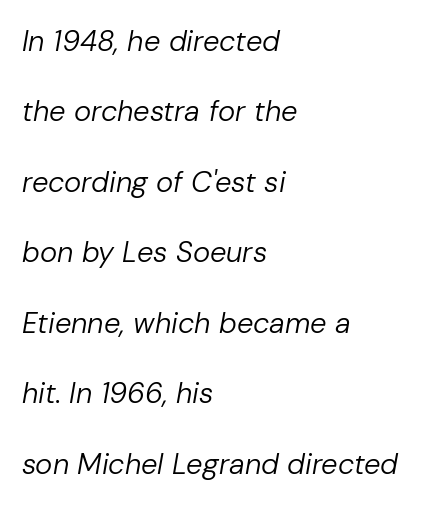
{"italic": "yes", "lean": "right", "slant_degrees": 10, "bold": "no", "weight": "regular", "width": "normal", "stroke_contrast": "low", "x_height": "medium", "monospaced": "no", "underline": "no", "align": "left", "line_spacing": "loose", "line_spacing_ratio": 2.43, "letter_spacing": "normal", "letter_spacing_em": 0.0, "glyph_px": 29}
